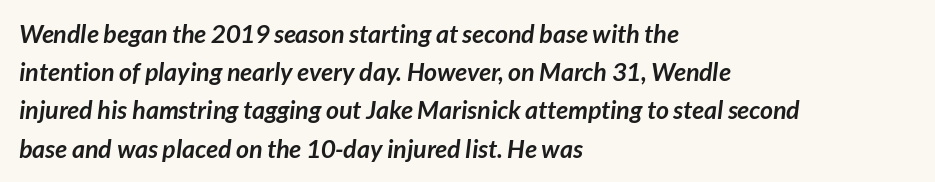
Q: Is the text bold? A: Yes.
Q: Is the text underlined? A: No.
Q: How is the paragraph aligned? A: Left-aligned.
Q: Is the spacing between letters normal or unusually wide? A: Normal.
Q: Is the spacing between lines tight, normal or loose? A: Normal.
